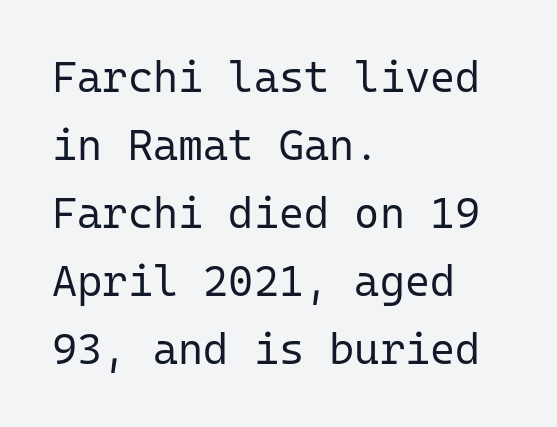
The image shows 43 px regular-weight sans-serif type, upright, monospaced; set left-aligned, normal line spacing (1.58x), normal letter spacing, not underlined; low stroke contrast and a medium x-height.
